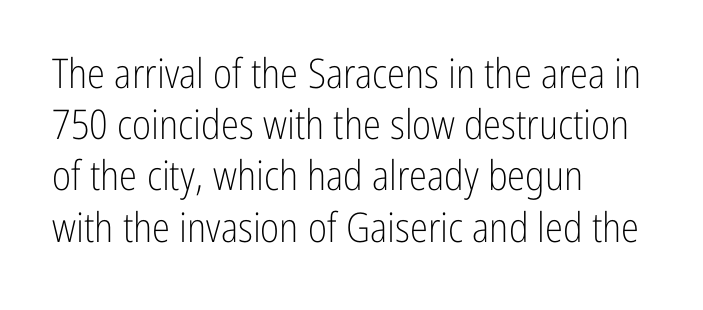
{"serif": "no", "italic": "no", "bold": "no", "weight": "light", "width": "condensed", "stroke_contrast": "low", "x_height": "medium", "monospaced": "no", "underline": "no", "align": "left", "line_spacing": "normal", "line_spacing_ratio": 1.25, "letter_spacing": "normal", "letter_spacing_em": 0.0, "glyph_px": 41}
